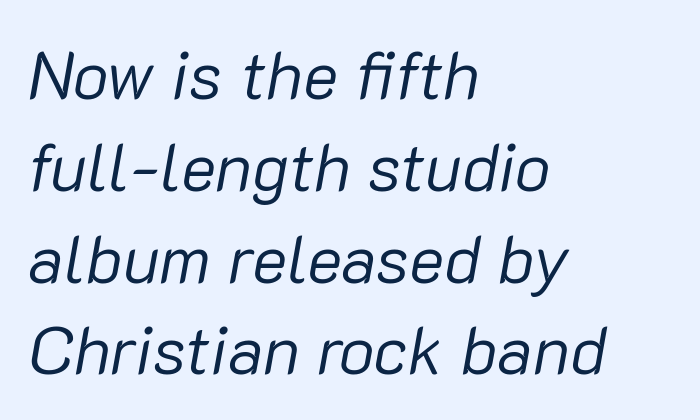
{"italic": "yes", "lean": "right", "slant_degrees": 10, "bold": "no", "weight": "regular", "width": "normal", "stroke_contrast": "low", "x_height": "medium", "monospaced": "no", "underline": "no", "align": "left", "line_spacing": "normal", "line_spacing_ratio": 1.37, "letter_spacing": "normal", "letter_spacing_em": 0.0, "glyph_px": 67}
